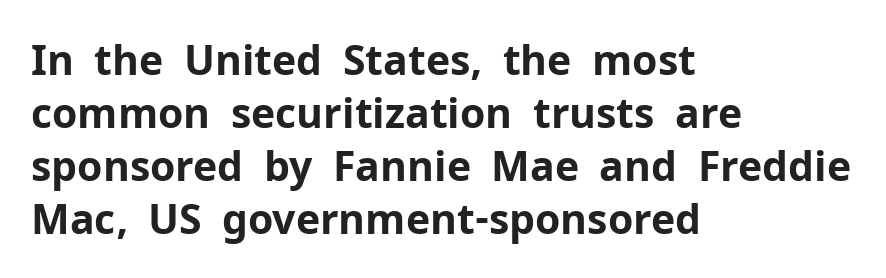
The image shows 41 px bold sans-serif type, upright; set left-aligned, normal line spacing (1.29x), normal letter spacing, not underlined; low stroke contrast and a medium x-height.
